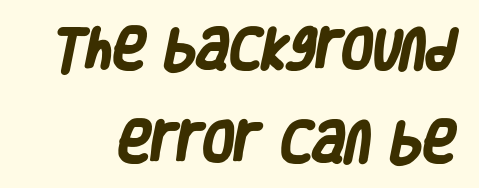
Vertically, the passage feels expansive, rows floating well apart. Examine the stroke ends and you'll find no serifs. The face used here is proportionally spaced, like ordinary book or web type. A clean baseline with only descenders dipping below it.
